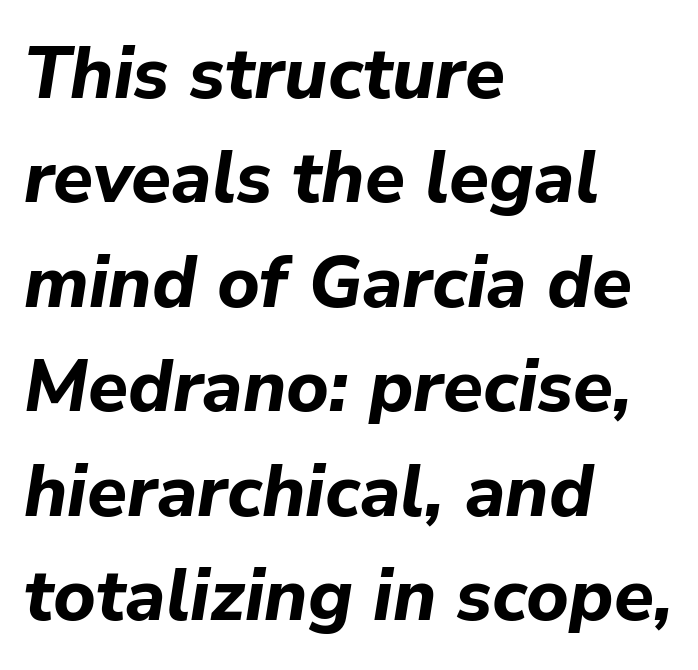
The image shows 73 px bold type, italic (leaning right); set left-aligned, normal line spacing (1.43x), normal letter spacing, not underlined; low stroke contrast and a medium x-height.
